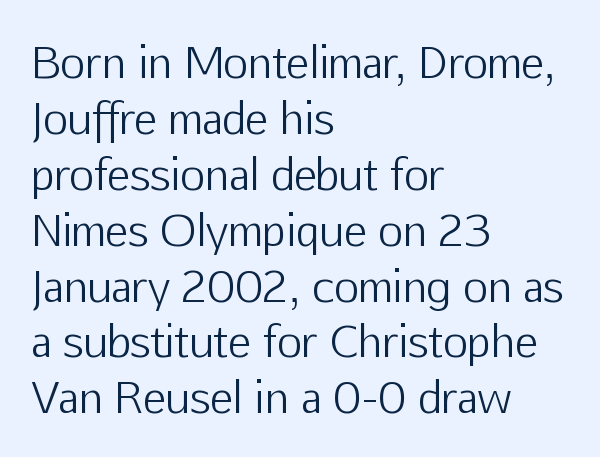
Typeset ragged right — the left edge is the straight one. Classification — sans serif. Weight: regular or lighter. No extra tracking has been applied to these lines.
